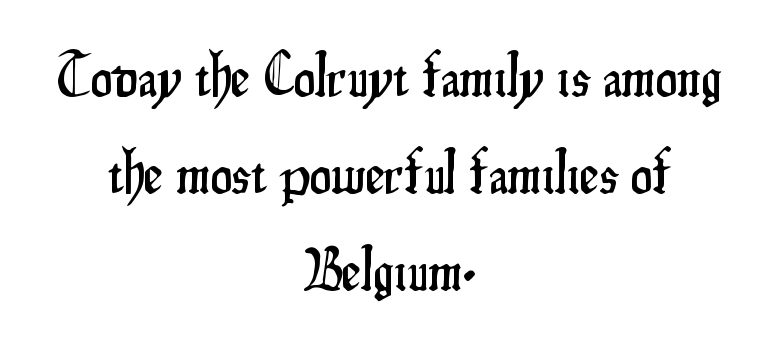
{"serif": "no", "italic": "no", "width": "condensed", "stroke_contrast": "low", "x_height": "small", "monospaced": "no", "underline": "no", "align": "center", "line_spacing": "normal", "line_spacing_ratio": 1.59, "letter_spacing": "normal", "letter_spacing_em": 0.0, "glyph_px": 61}
